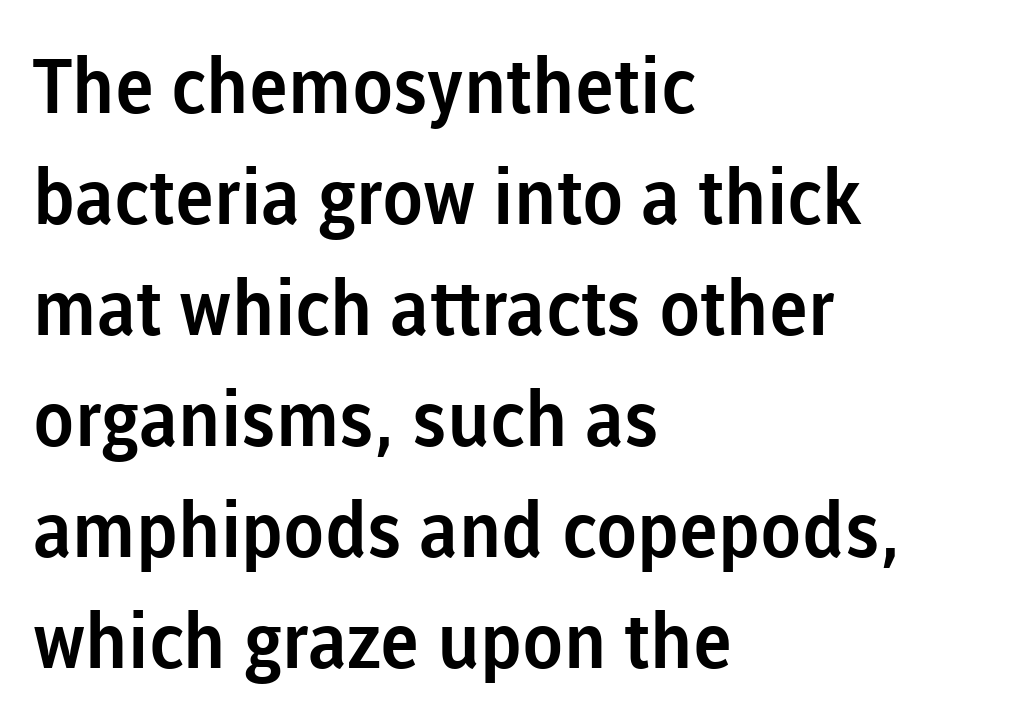
{"serif": "no", "italic": "no", "width": "normal", "stroke_contrast": "low", "x_height": "medium", "monospaced": "no", "underline": "no", "align": "left", "line_spacing": "normal", "line_spacing_ratio": 1.46, "letter_spacing": "normal", "letter_spacing_em": 0.0, "glyph_px": 76}
